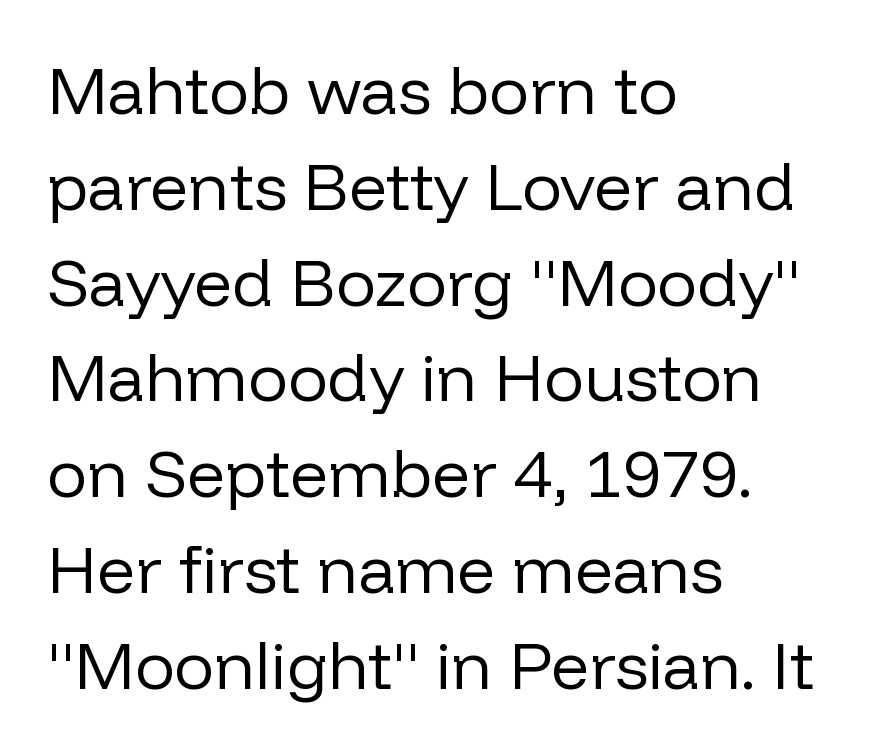
Horizontal bands of white between lines are of average thickness. Is this a fixed-width face? No — the glyphs have proportional, varying widths. Compared with a centered layout, this one pins lines to the left instead. Font category for this specimen: sans-serif. Weight class: somewhere from thin through regular. Every stem runs plumb, perpendicular to the baseline.
